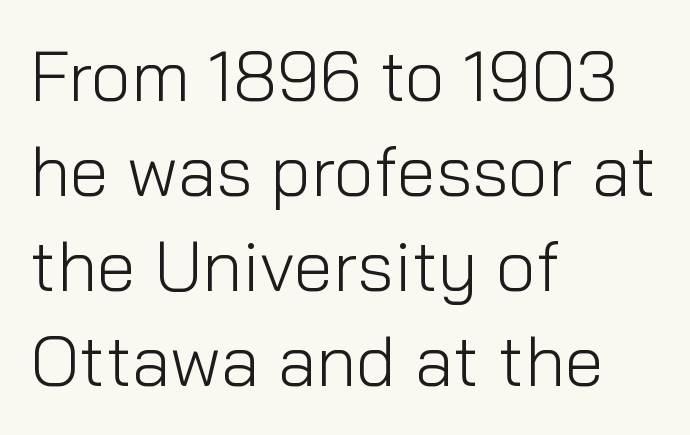
Casual observation: everything's shoved over to the left. Bare-footed words on every line. The horizontal fit of the characters is conventional and even. The designer went with a sans here, leaving each stem footless. Summary of vertical rhythm: regular, with standard interline spacing. It's the straight-up-and-down kind of type.
